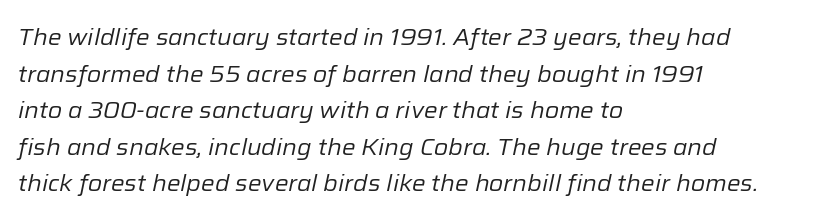
The ragged edge is on the right, which tells us the setting is flush left. You can tell it's italic because the verticals aren't actually vertical. Rule under the text: the space is simply empty. A typesetter would call this leading conventional body-copy spacing. Stems and bowls with no extra thickness — not bold. Does extra space separate the letters? No, they use regular spacing.
